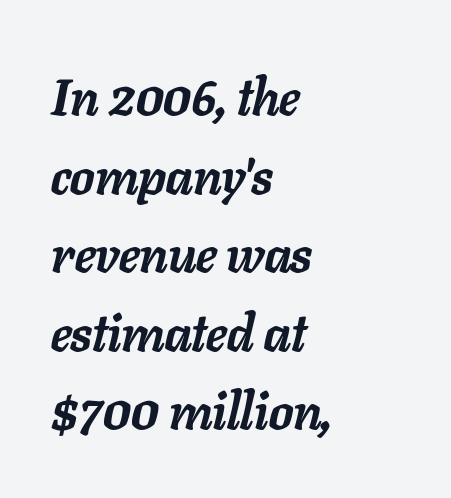
This is oblique type, the kind used for emphasis or titles. Each line starts at the same left margin while the right side varies. Here the designer chose a conventional face with non-uniform glyph widths. The zone under the glyphs is completely vacant. The tracking reads as untouched default to a designer's eye. Regarding leading, the lines here are spaced in the standard way.
